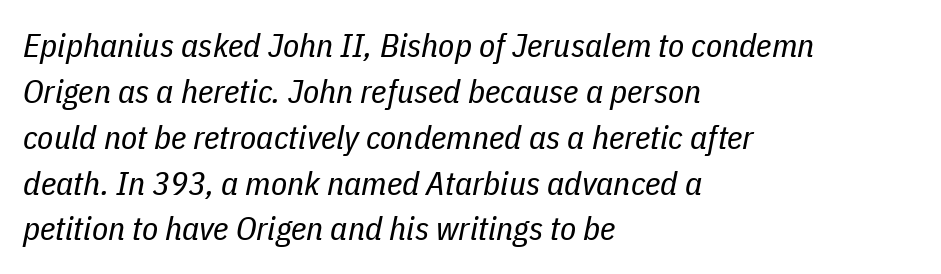
The image shows 33 px regular-weight, condensed type, italic (leaning right); set left-aligned, normal line spacing (1.39x), normal letter spacing, not underlined; low stroke contrast and a medium x-height.
